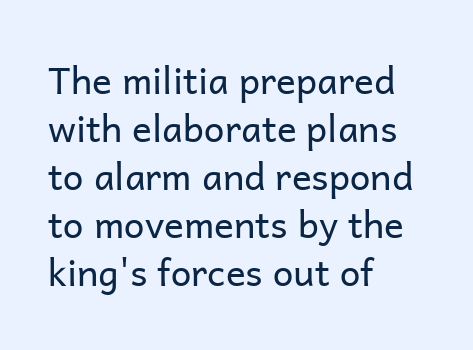
Italic: no, the glyphs are upright roman. The passage is arranged the way most books set body copy — flush left. The characters are drawn with everyday or finer stroke widths. Any mark beneath the type? The region is blank. There is no visible air inserted between adjacent glyphs. The face used here is proportionally spaced, like ordinary book or web type.
